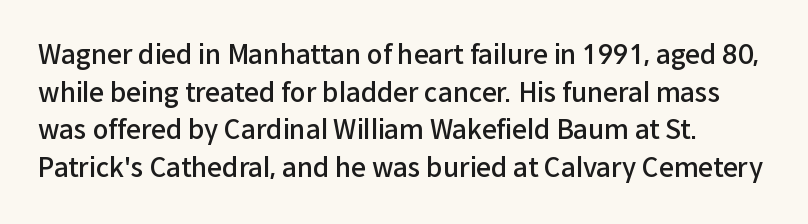
{"italic": "no", "bold": "semi", "underline": "no", "line_spacing": "normal", "line_spacing_ratio": 1.45, "letter_spacing": "normal", "letter_spacing_em": 0.0, "glyph_px": 26}
